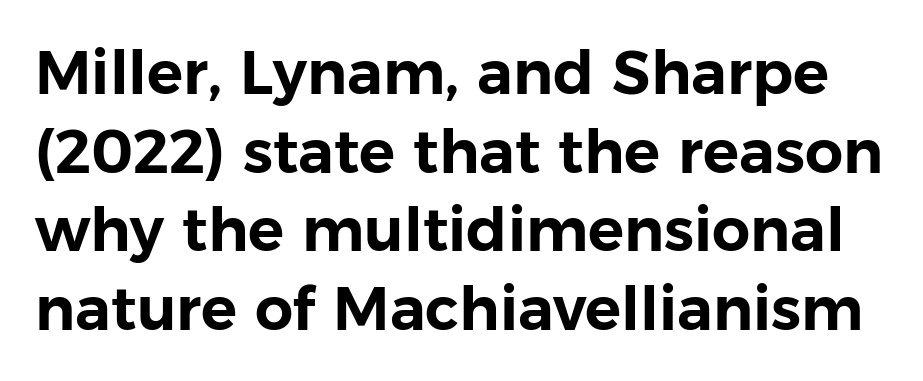
A typesetter would mark this as roman, not italic. Font category for this specimen: sans-serif. Descender tails drop into unmarked territory. Each new line begins a customary step beneath the previous one. Do the characters align in a grid? No, the font is proportional. The letters sit at their default tracking, neither squeezed nor spread.
